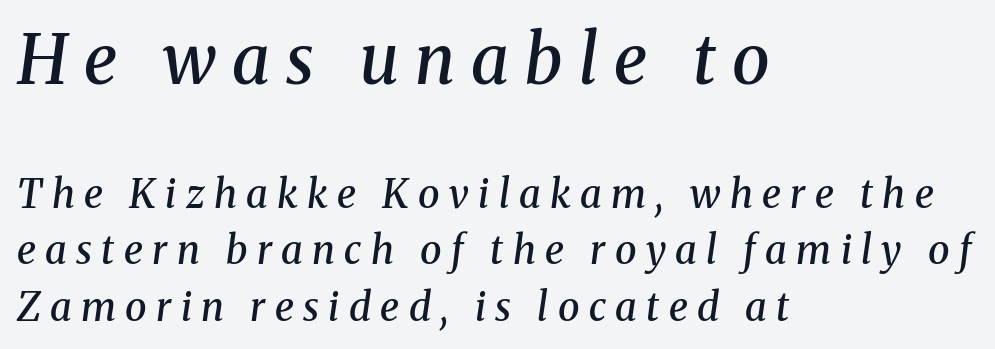
The image shows 68 px semibold serif type, italic (leaning right); set left-aligned, normal line spacing (1.44x), unusually wide letter spacing (+0.24 em), not underlined; the first (top) block is 1.74x larger; medium stroke contrast and a medium x-height.
